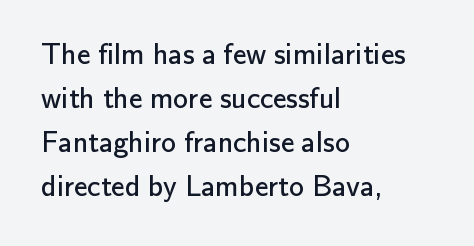
The image shows 30 px regular-weight sans-serif type, upright; set left-aligned, normal line spacing (1.47x), normal letter spacing, not underlined; low stroke contrast and a small x-height.
